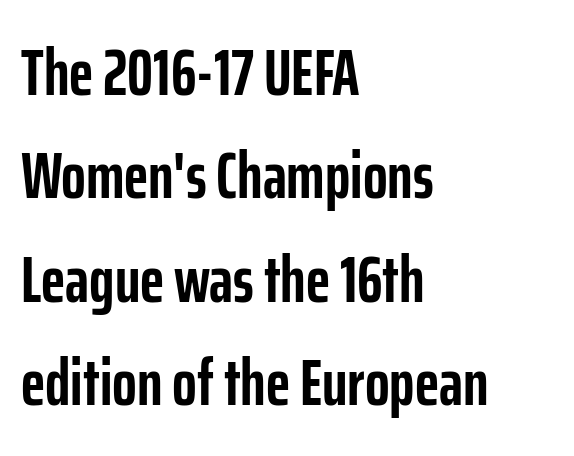
In terms of letterspacing, this is plain default setting. Horizontal alignment here is leftward, the default for most running prose. The passage shown is not underscored anywhere. Italic: no, the glyphs are upright roman. Bold? Absolutely — the strokes are thick and heavy.
